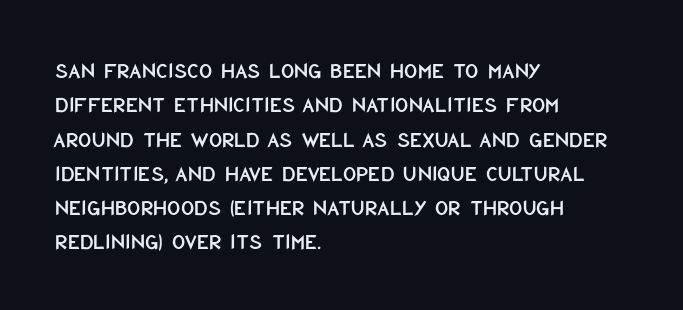
Q: Is the text italic (slanted)? A: No, it is upright.
Q: Is the text underlined? A: No.
Q: How is the paragraph aligned? A: Left-aligned.
Q: Is the spacing between letters normal or unusually wide? A: Normal.
Q: Is the spacing between lines tight, normal or loose? A: Normal.
